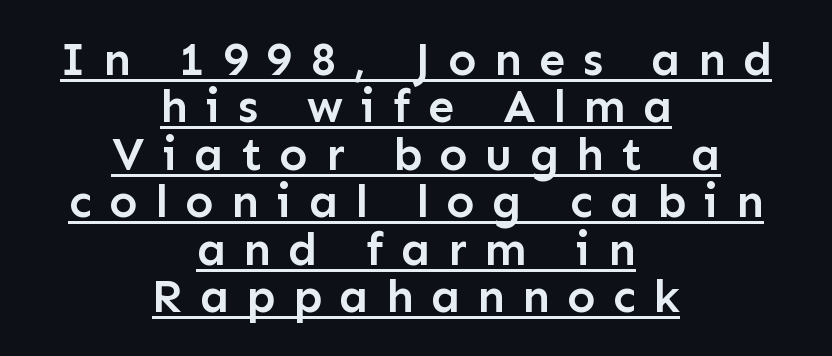
Q: Is the text bold? A: Semi-bold.
Q: Is the text italic (slanted)? A: No, it is upright.
Q: Is the typeface a serif or a sans-serif typeface? A: Sans-serif.
Q: Is the text underlined? A: Yes.
Q: How is the paragraph aligned? A: Centered.
Q: Is the spacing between letters normal or unusually wide? A: Unusually wide.
Q: Is the spacing between lines tight, normal or loose? A: Tight.
Q: Width (condensed, normal, or wide)? A: Normal.
Q: Stroke contrast? A: Low.
Q: x-height? A: Medium.
Q: Monospaced? A: No.
